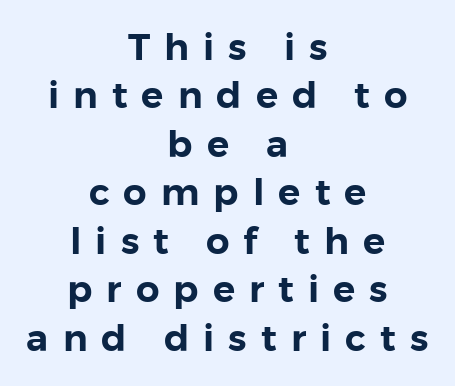
The area under the type is left untouched. Baseline-to-baseline distance is the conventional proportion of letter height. Every row of glyphs is offset so its center matches the block's center. Tracking here is generous; glyphs stand well apart from one another. Proportional: the letters do not fall into vertical columns.
